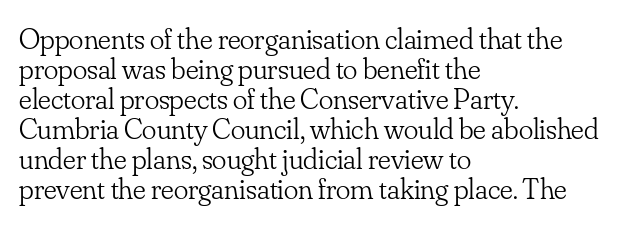
The gaps between neighbouring characters are ordinary and unremarkable. Proportional: the letters do not fall into vertical columns. Closely set lines give the paragraph a compact silhouette. Is this a heavy cut? Hardly; it is regular or lighter. Has an underline been added? It has not.
